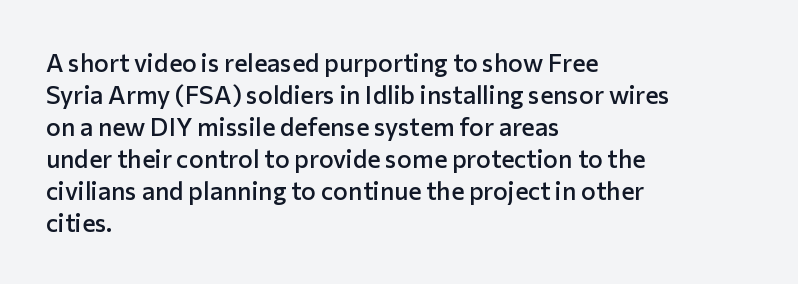
Q: Is the text bold? A: Semi-bold.
Q: Is the text italic (slanted)? A: No, it is upright.
Q: Is the text underlined? A: No.
Q: How is the paragraph aligned? A: Left-aligned.
Q: Is the spacing between letters normal or unusually wide? A: Normal.
Q: Is the spacing between lines tight, normal or loose? A: Normal.
